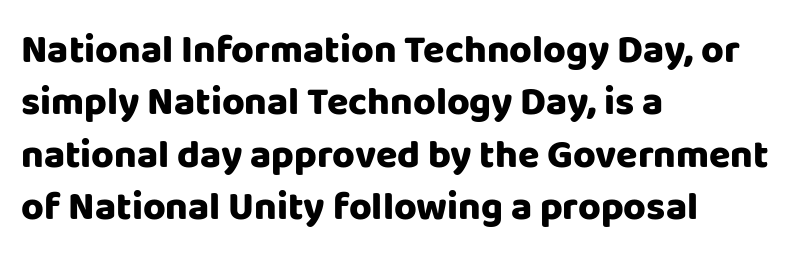
Q: Is the text bold? A: Yes.
Q: Is the text italic (slanted)? A: No, it is upright.
Q: Is the typeface a serif or a sans-serif typeface? A: Sans-serif.
Q: Is the text underlined? A: No.
Q: How is the paragraph aligned? A: Left-aligned.
Q: Is the spacing between letters normal or unusually wide? A: Normal.
Q: Is the spacing between lines tight, normal or loose? A: Normal.
Q: Width (condensed, normal, or wide)? A: Normal.
Q: Stroke contrast? A: Low.
Q: x-height? A: Large.
Q: Monospaced? A: No.
